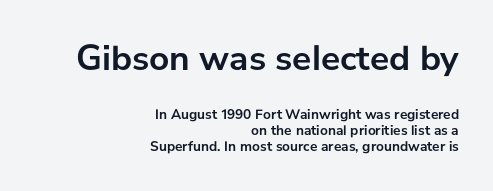
{"serif": "no", "italic": "no", "bold": "yes", "weight": "semibold", "width": "normal", "stroke_contrast": "low", "x_height": "medium", "monospaced": "no", "underline": "no", "align": "right", "line_spacing_ratio": 1.16, "letter_spacing": "normal", "letter_spacing_em": 0.0, "larger_block": "first", "size_ratio": 2.57, "glyph_px": 36}
